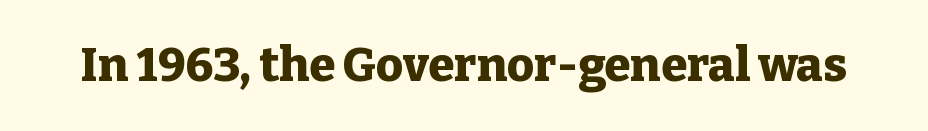
The image shows 47 px heavy serif type, upright; set normal letter spacing, not underlined; low stroke contrast and a medium x-height.
